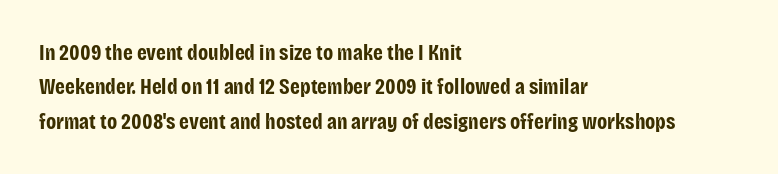
Q: Is the text bold? A: Yes.
Q: Is the text italic (slanted)? A: No, it is upright.
Q: Is the text underlined? A: No.
Q: How is the paragraph aligned? A: Left-aligned.
Q: Is the spacing between letters normal or unusually wide? A: Normal.
Q: Is the spacing between lines tight, normal or loose? A: Normal.
